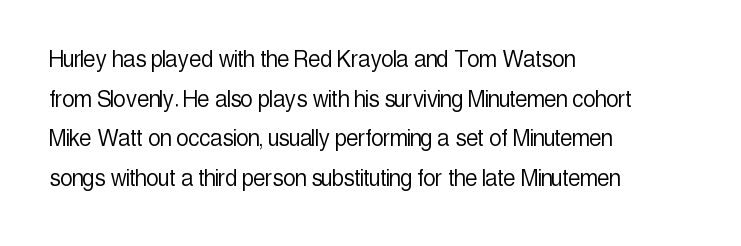
{"italic": "no", "bold": "no", "underline": "no", "align": "left", "line_spacing": "normal", "line_spacing_ratio": 1.47, "letter_spacing": "normal", "letter_spacing_em": 0.0, "glyph_px": 27}
